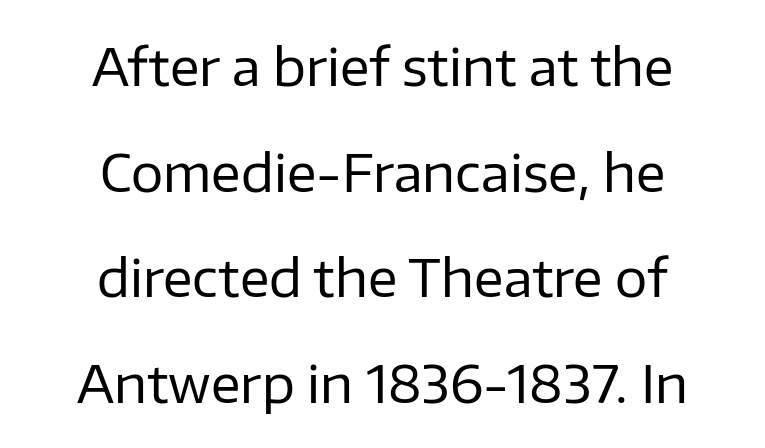
{"serif": "no", "italic": "no", "bold": "no", "weight": "regular", "width": "normal", "stroke_contrast": "low", "x_height": "medium", "monospaced": "no", "underline": "no", "align": "center", "line_spacing": "loose", "line_spacing_ratio": 2.07, "letter_spacing": "normal", "letter_spacing_em": 0.0, "glyph_px": 51}
